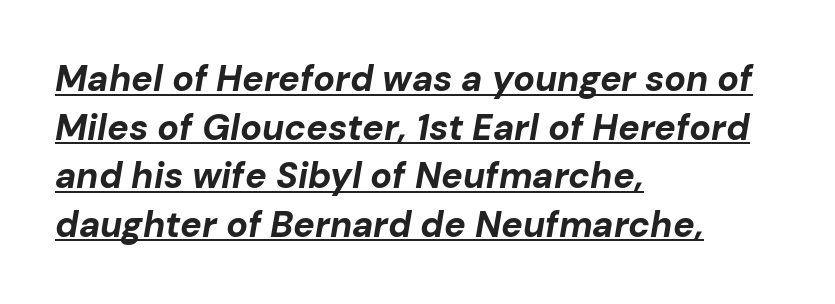
{"italic": "yes", "lean": "right", "slant_degrees": 10, "bold": "yes", "weight": "bold", "width": "normal", "stroke_contrast": "low", "x_height": "medium", "monospaced": "no", "underline": "yes", "align": "left", "line_spacing": "normal", "line_spacing_ratio": 1.35, "letter_spacing": "normal", "letter_spacing_em": 0.0, "glyph_px": 36}
